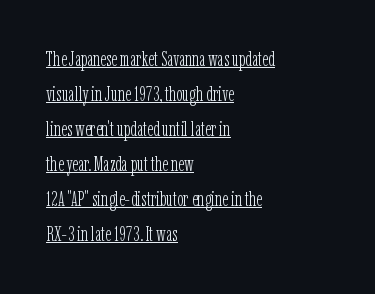
Q: Is the text bold? A: No.
Q: Is the text italic (slanted)? A: No, it is upright.
Q: Is the text underlined? A: Yes.
Q: How is the paragraph aligned? A: Left-aligned.
Q: Is the spacing between letters normal or unusually wide? A: Normal.
Q: Is the spacing between lines tight, normal or loose? A: Normal.
